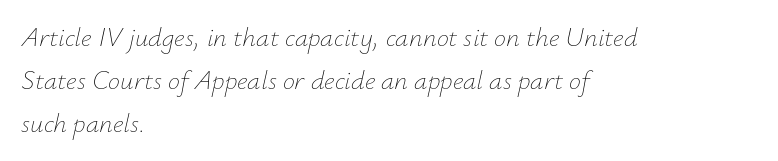
The image shows 27 px text type, italic (leaning right); set left-aligned, normal line spacing (1.59x), normal letter spacing, not underlined.
